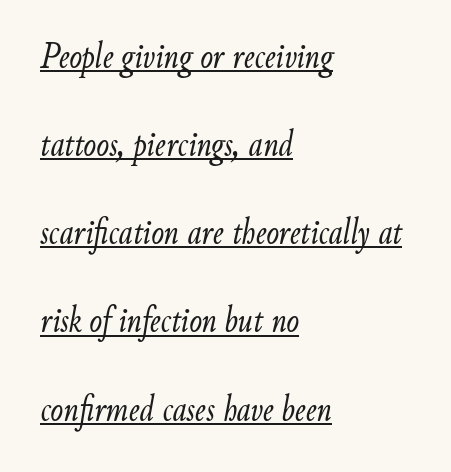
The image shows 38 px light, condensed type, italic (leaning right); set left-aligned, loose line spacing (2.32x), normal letter spacing, underlined; low stroke contrast and a small x-height.
